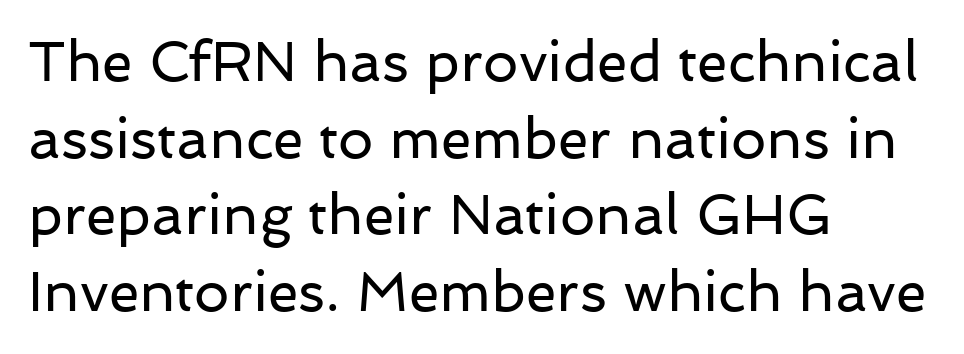
The image shows 56 px regular-weight sans-serif type, upright; set left-aligned, normal line spacing (1.37x), normal letter spacing, not underlined; low stroke contrast and a medium x-height.
